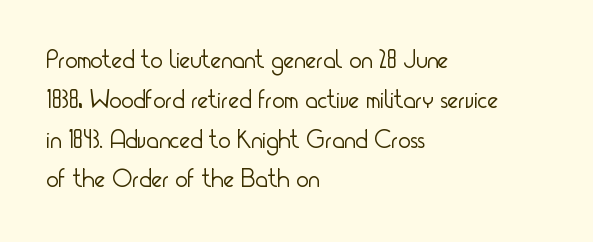
Q: Is the text bold? A: No.
Q: Is the text italic (slanted)? A: No, it is upright.
Q: Is the text underlined? A: No.
Q: How is the paragraph aligned? A: Left-aligned.
Q: Is the spacing between letters normal or unusually wide? A: Normal.
Q: Is the spacing between lines tight, normal or loose? A: Normal.
